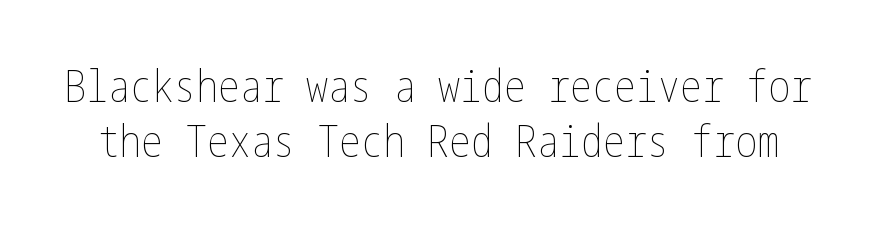
Descenders hang freely into open space. Notice how the stems are strictly vertical — no italics here. The rendering uses a moderate line-height, typical for paragraphs. Weight: in the light-to-regular range. The letterforms sit shoulder to shoulder at normal distance.
